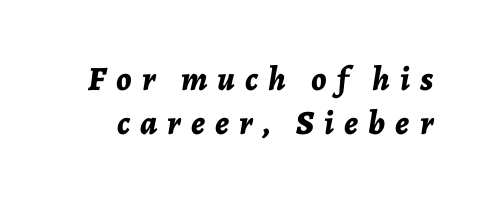
The image shows 34 px bold type, italic (leaning right); set normal line spacing (1.3x), unusually wide letter spacing (+0.3 em), not underlined; low stroke contrast and a medium x-height.
